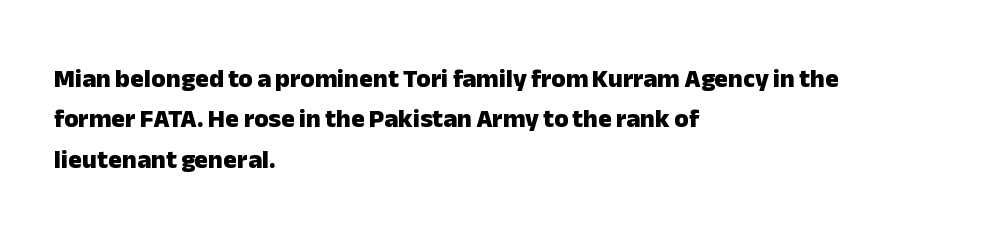
A classic flush-left, rag-right setting is used for this passage. Rows of type keep a routine distance in the vertical direction. Descenders are the only things crossing below the line. The strokes are fattened all the way to bold. Tracking value appears to be zero — textbook default spacing.
